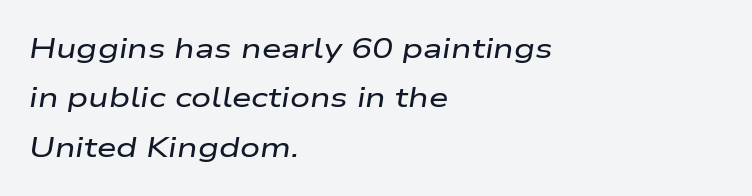
The face used here is rendered with its standard letterfit. Descenders are the only things crossing below the line. The paragraph shown leans on its left margin. Here the designer chose a conventional face with non-uniform glyph widths. Emphasis-style slanted type is in use.
